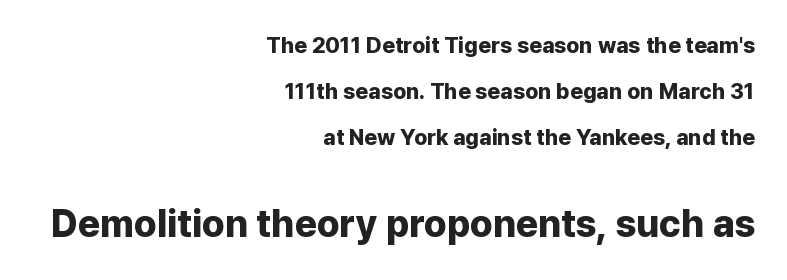
Inter-character spacing is left at the font's built-in metrics. The face used here is a sans, in the tradition of grotesques and geometrics. Underline: absent. The block of text is sparse from top to bottom, with ample space between rows. A typesetter would call this proportional, since set widths differ per character.
